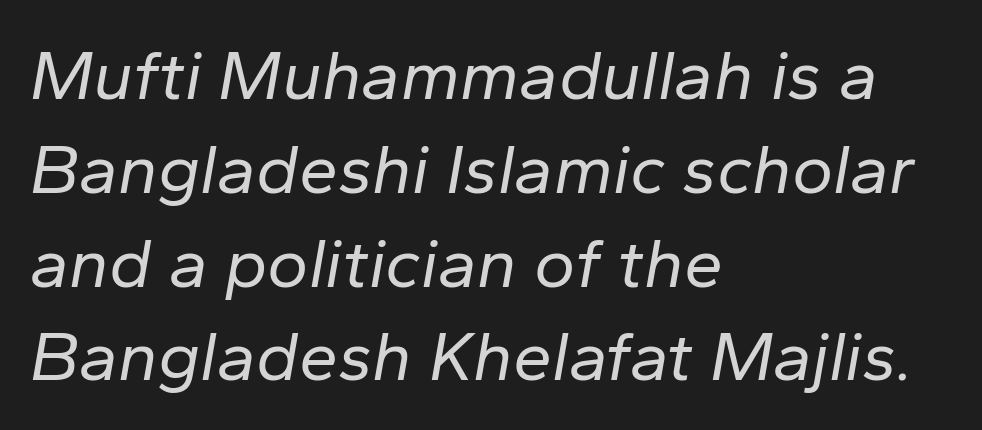
Q: Is the text bold? A: No.
Q: Is the text italic (slanted)? A: Yes, it leans right by about 10 degrees.
Q: Is the text underlined? A: No.
Q: How is the paragraph aligned? A: Left-aligned.
Q: Is the spacing between letters normal or unusually wide? A: Normal.
Q: Is the spacing between lines tight, normal or loose? A: Normal.
Q: Width (condensed, normal, or wide)? A: Normal.
Q: Stroke contrast? A: Low.
Q: x-height? A: Medium.
Q: Monospaced? A: No.
